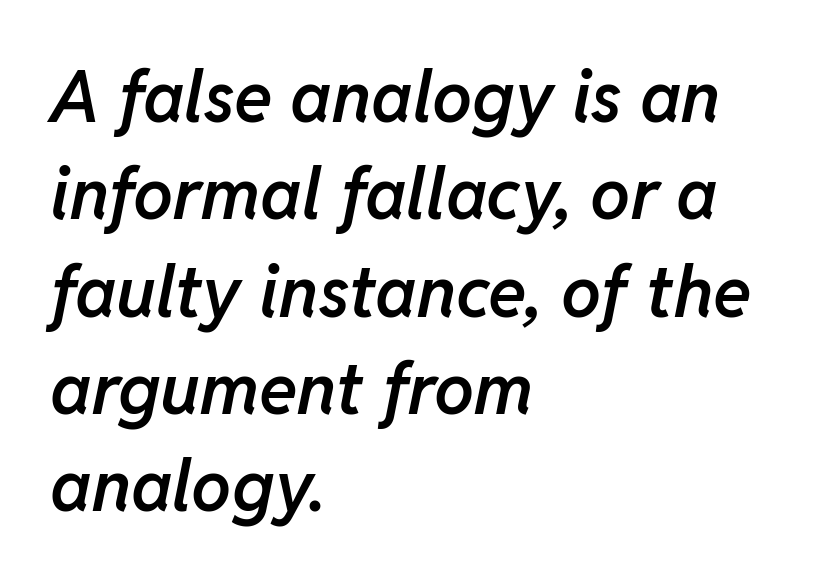
Q: Is the text bold? A: Semi-bold.
Q: Is the text italic (slanted)? A: Yes, it leans right by about 11 degrees.
Q: Is the text underlined? A: No.
Q: How is the paragraph aligned? A: Left-aligned.
Q: Is the spacing between letters normal or unusually wide? A: Normal.
Q: Is the spacing between lines tight, normal or loose? A: Normal.
Q: Width (condensed, normal, or wide)? A: Normal.
Q: Stroke contrast? A: Low.
Q: x-height? A: Medium.
Q: Monospaced? A: No.
